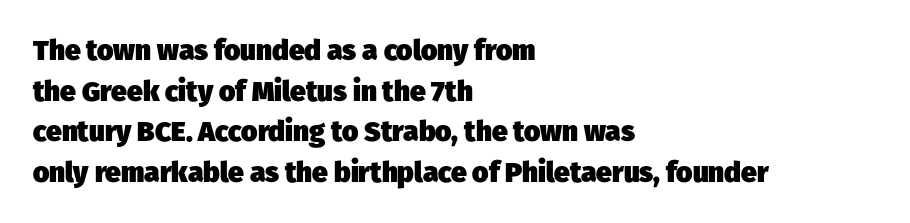
Q: Is the text bold? A: Yes.
Q: Is the typeface a serif or a sans-serif typeface? A: Sans-serif.
Q: Is the text underlined? A: No.
Q: How is the paragraph aligned? A: Left-aligned.
Q: Is the spacing between letters normal or unusually wide? A: Normal.
Q: Is the spacing between lines tight, normal or loose? A: Normal.
Q: Width (condensed, normal, or wide)? A: Normal.
Q: Stroke contrast? A: Low.
Q: x-height? A: Medium.
Q: Monospaced? A: No.
